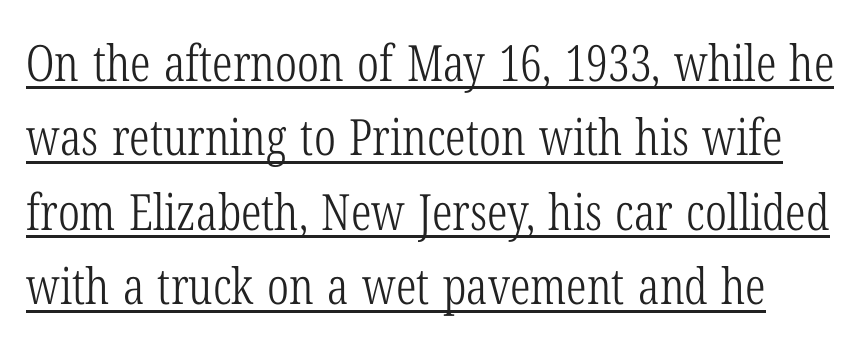
Q: Is the text bold? A: No.
Q: Is the text italic (slanted)? A: No, it is upright.
Q: Is the typeface a serif or a sans-serif typeface? A: Serif.
Q: Is the text underlined? A: Yes.
Q: Is the spacing between letters normal or unusually wide? A: Normal.
Q: Is the spacing between lines tight, normal or loose? A: Normal.
Q: Width (condensed, normal, or wide)? A: Condensed.
Q: Stroke contrast? A: Low.
Q: x-height? A: Medium.
Q: Monospaced? A: No.
